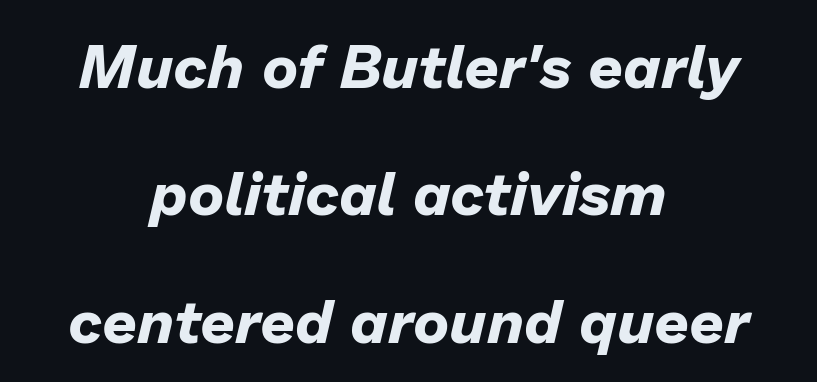
The image shows 61 px bold type, italic (leaning right); set centered, loose line spacing (2.09x), normal letter spacing, not underlined; low stroke contrast and a medium x-height.
